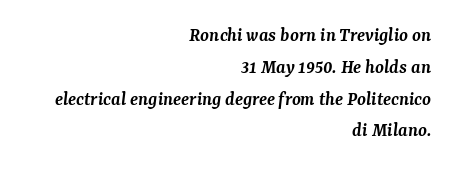
The image shows 20 px text type, italic (leaning right); set right-aligned, normal line spacing (1.59x), normal letter spacing, not underlined.
